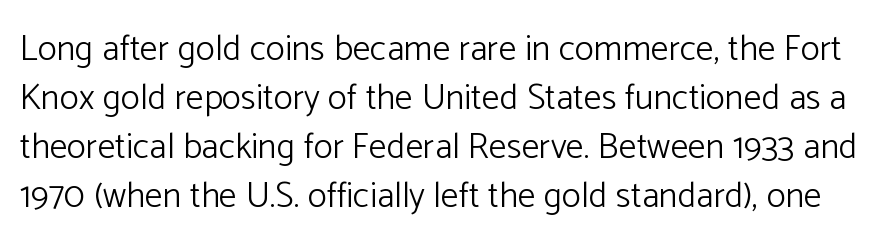
This is not heavy type; no bold has been used. The strip under each line holds only bare page. Look at the tracking — it's just the regular setting, nothing added. No italicization has been applied; the sample stays upright. In terms of letterform style, serifs are entirely absent. Is this a fixed-width face? No — the glyphs have proportional, varying widths.
